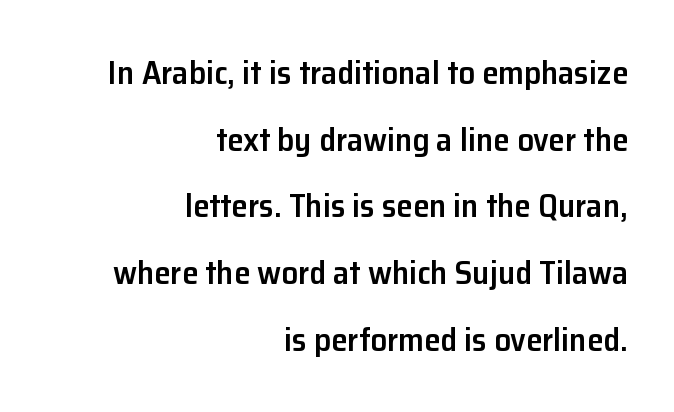
The image shows 33 px semibold sans-serif type, upright; set right-aligned, loose line spacing (2.02x), normal letter spacing, not underlined; low stroke contrast and a medium x-height.
